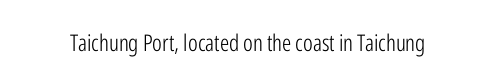
The type is set solid horizontally, with unmodified tracking. Words float on clear page, feet unadorned. A quiet, ordinary-to-light weight characterises the typeface. The type sits square on the baseline with zero lean.
